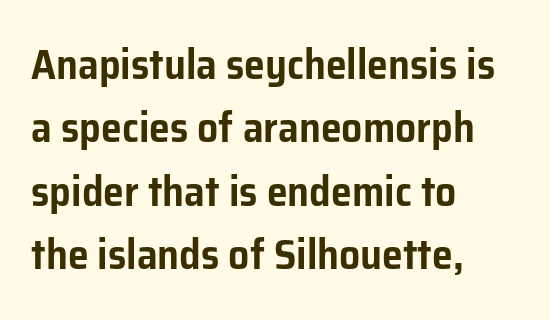
{"serif": "no", "italic": "no", "width": "normal", "stroke_contrast": "low", "x_height": "medium", "monospaced": "no", "underline": "no", "align": "left", "line_spacing": "normal", "line_spacing_ratio": 1.51, "letter_spacing": "normal", "letter_spacing_em": 0.0, "glyph_px": 42}
